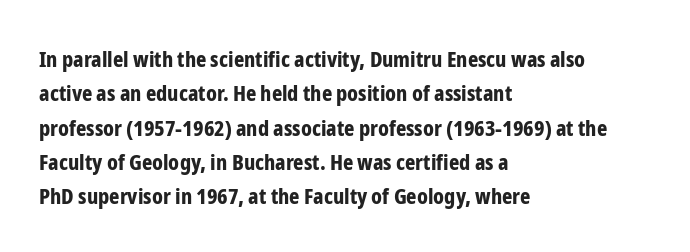
The image shows 22 px bold type, upright; set left-aligned, normal line spacing (1.56x), normal letter spacing, not underlined.
